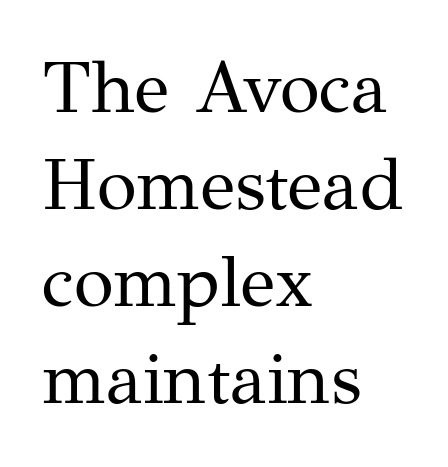
The image shows 73 px regular-weight serif type, upright; set left-aligned, normal line spacing (1.33x), normal letter spacing, not underlined; medium stroke contrast and a medium x-height.
